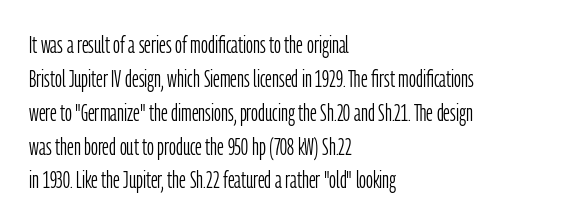
{"italic": "no", "bold": "no", "underline": "no", "align": "left", "line_spacing": "normal", "line_spacing_ratio": 1.41, "letter_spacing": "normal", "letter_spacing_em": 0.0, "glyph_px": 24}
